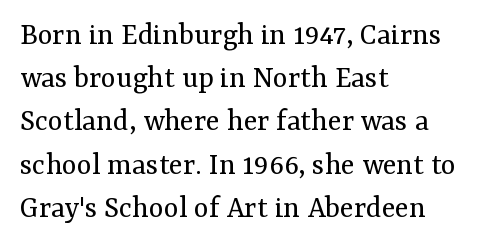
Reading down the block, your eye returns to a fixed left position each line. Proportional: the letters do not fall into vertical columns. The type sits square on the baseline with zero lean. The leading is moderate, giving the passage an even texture. Words float on clear page, feet unadorned. Regarding serifs, this sample has them.
